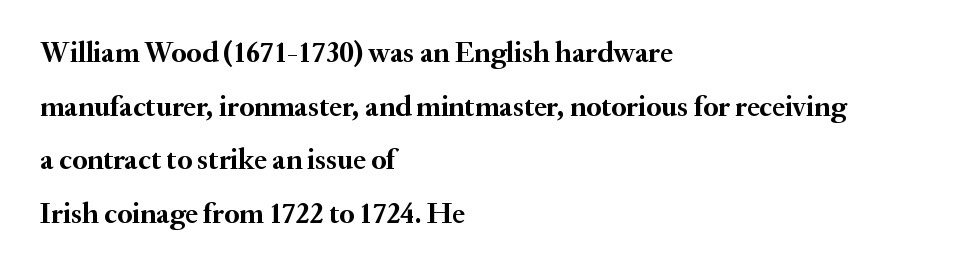
The image shows 29 px semibold serif type, upright; set left-aligned, line spacing 1.85x, normal letter spacing, not underlined; medium stroke contrast and a small x-height.
